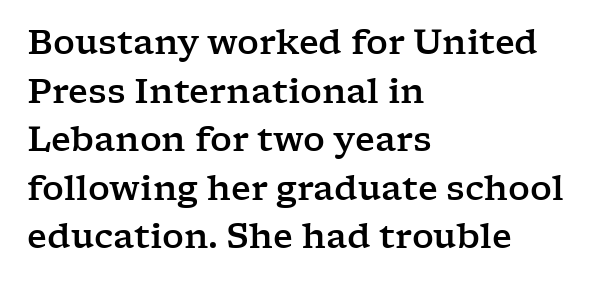
Q: Is the text italic (slanted)? A: No, it is upright.
Q: Is the typeface a serif or a sans-serif typeface? A: Serif.
Q: Is the text underlined? A: No.
Q: How is the paragraph aligned? A: Left-aligned.
Q: Is the spacing between letters normal or unusually wide? A: Normal.
Q: Is the spacing between lines tight, normal or loose? A: Normal.
Q: Width (condensed, normal, or wide)? A: Wide.
Q: Stroke contrast? A: Low.
Q: x-height? A: Medium.
Q: Monospaced? A: No.
